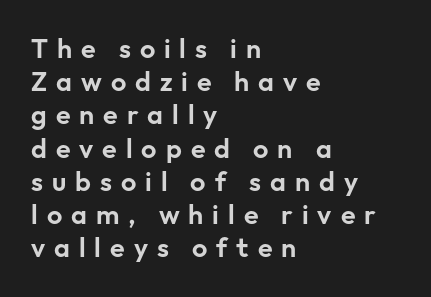
The type is letterspaced generously, with wide tracking. Descenders are the only things crossing below the line. Horizontally, the lines are justified to the leading edge only. The lettering holds an erect, upright posture throughout.
